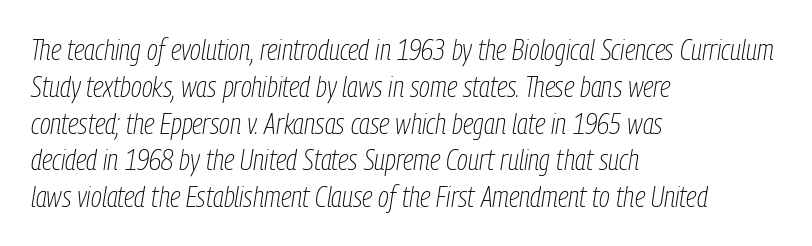
Q: Is the text bold? A: No.
Q: Is the text italic (slanted)? A: Yes, it leans right by about 9 degrees.
Q: Is the text underlined? A: No.
Q: How is the paragraph aligned? A: Left-aligned.
Q: Is the spacing between letters normal or unusually wide? A: Normal.
Q: Is the spacing between lines tight, normal or loose? A: Normal.
Q: Width (condensed, normal, or wide)? A: Condensed.
Q: Stroke contrast? A: Low.
Q: x-height? A: Medium.
Q: Monospaced? A: No.
